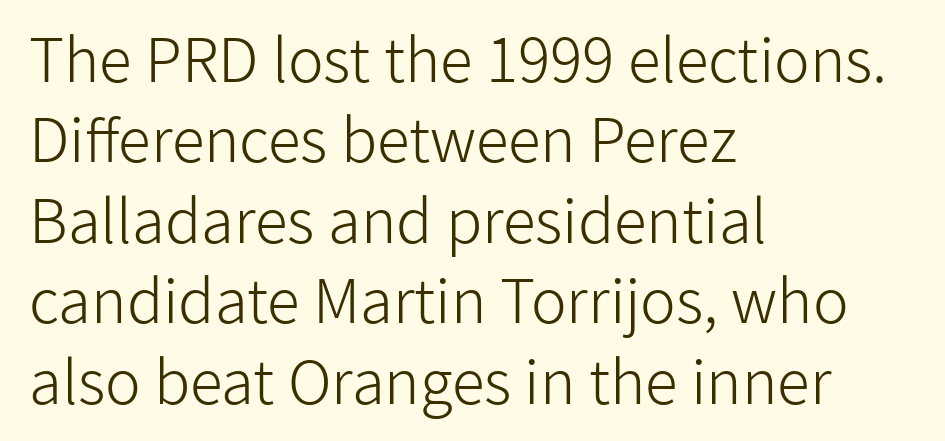
The image shows 60 px light sans-serif type, upright; set left-aligned, normal line spacing (1.34x), normal letter spacing, not underlined; low stroke contrast and a medium x-height.
